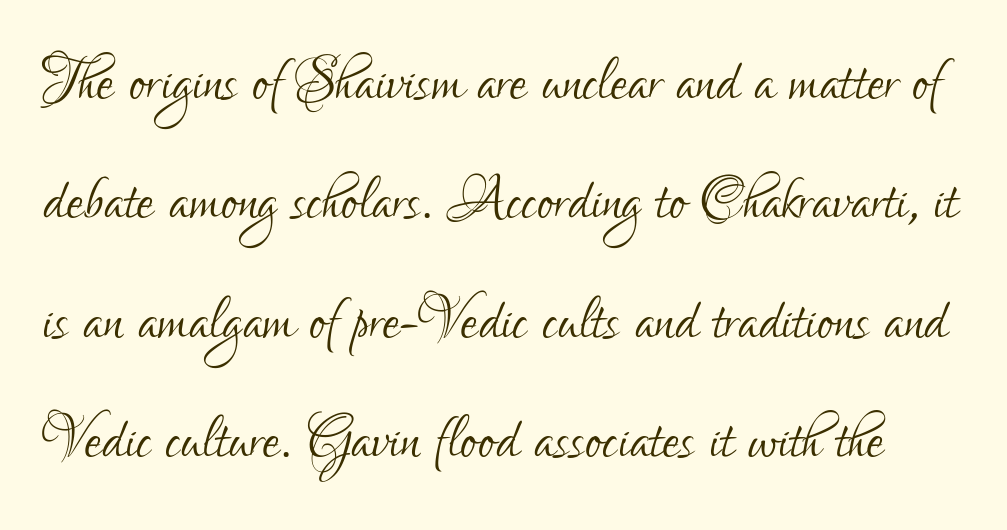
{"serif": "no", "bold": "no", "weight": "light", "width": "condensed", "stroke_contrast": "low", "x_height": "small", "monospaced": "no", "underline": "no", "line_spacing": "normal", "line_spacing_ratio": 1.55, "letter_spacing": "normal", "letter_spacing_em": 0.0, "glyph_px": 77}
